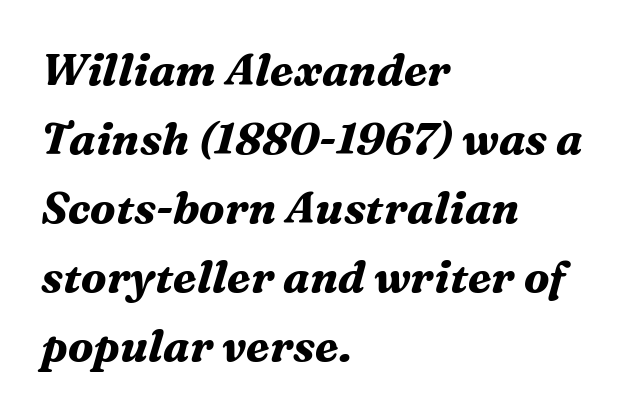
The image shows 44 px bold serif type, italic (leaning right); set left-aligned, normal line spacing (1.57x), normal letter spacing, not underlined; medium stroke contrast and a medium x-height.
